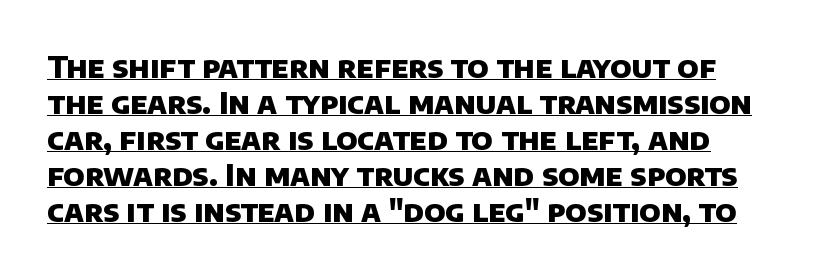
Is there an underline? Yes — a line sits under the letters. The letters advance in unequal steps, a hallmark of proportional type. A dark, heavy texture on the line: the type is bold. No feet cap the strokes, marking this as sans-serif type.
